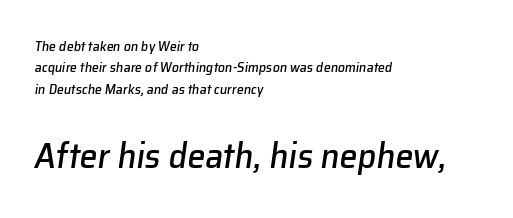
Quick note: italic. Glyph-to-glyph distance matches everyday printed text. Clear beneath every line of the passage. Every row of glyphs begins at an identical x-position on the left. Does the leading feel generous? No, just average.
